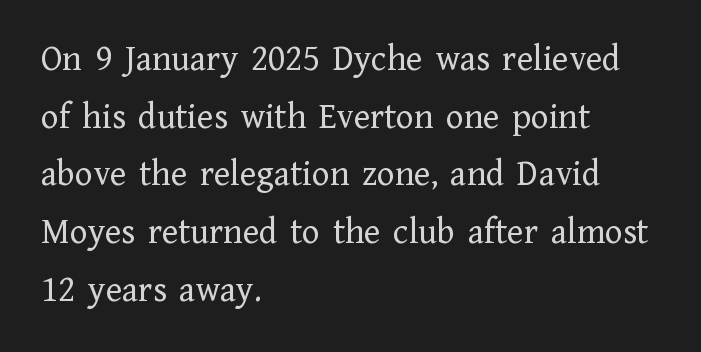
Q: Is the text bold? A: No.
Q: Is the text italic (slanted)? A: No, it is upright.
Q: Is the typeface a serif or a sans-serif typeface? A: Serif.
Q: Is the text underlined? A: No.
Q: How is the paragraph aligned? A: Left-aligned.
Q: Is the spacing between letters normal or unusually wide? A: Normal.
Q: Is the spacing between lines tight, normal or loose? A: Normal.
Q: Width (condensed, normal, or wide)? A: Normal.
Q: Stroke contrast? A: Low.
Q: x-height? A: Medium.
Q: Monospaced? A: No.
